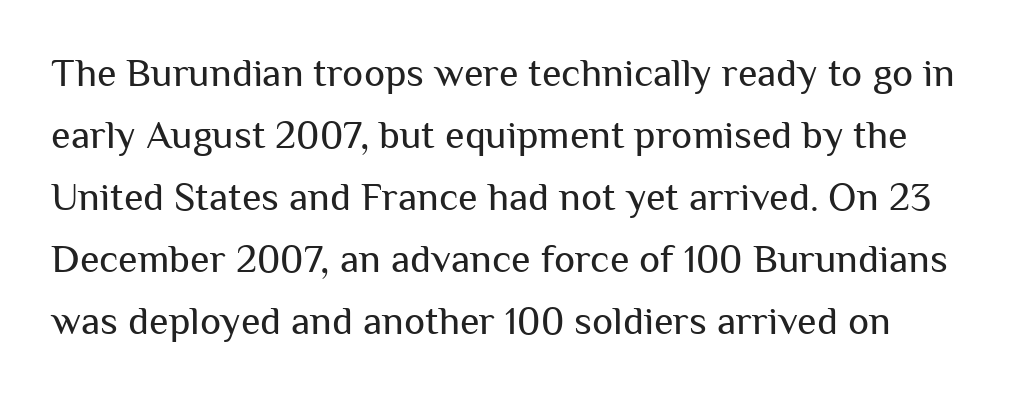
It's the straight-up-and-down kind of type. You can tell from the bare stems that sans-serif type was used. Successive baselines arrive at the customary interval. Anything drawn beneath the words? Only blank space.
